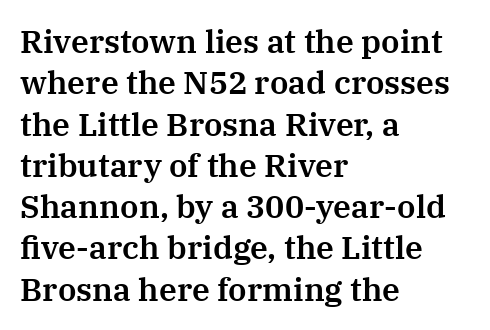
The image shows 32 px serif type, upright; set left-aligned, normal line spacing (1.29x), normal letter spacing, not underlined; medium stroke contrast and a medium x-height.
